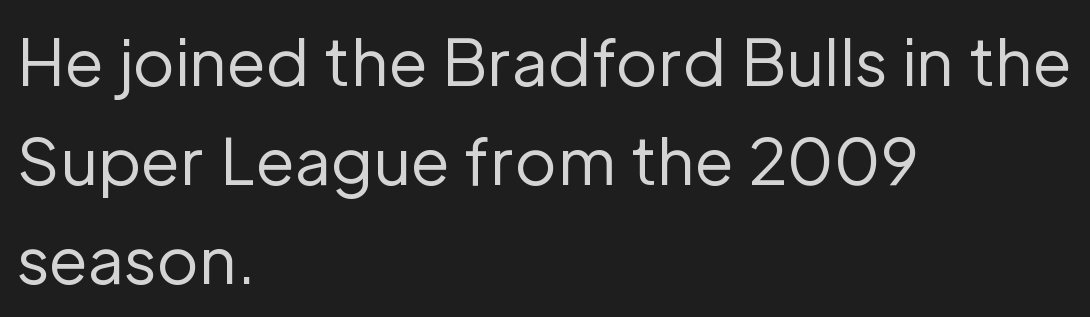
Note the varied advance widths — an 'i' is clearly narrower than an 'm'. Stroke thickness stays within the range of a standard reading face or lighter. Style check: upright. The setting favours the left margin, as ordinary paragraphs usually do.
